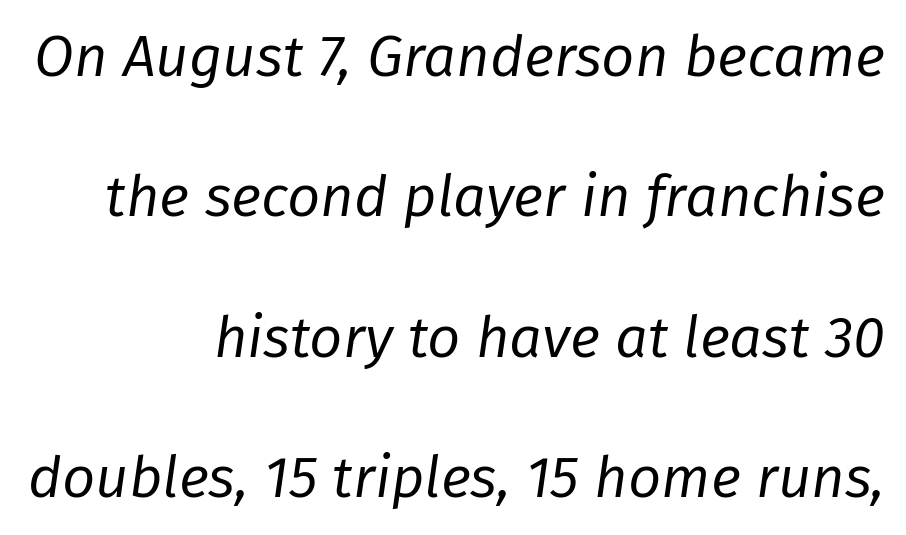
Observe the lean: these are italic letterforms. Caption: face not bold, strokes unweighted. This sample has the flowing, uneven cadence of proportional lettering. A typesetter would call this leading open, well beyond the default. Every row of glyphs terminates at an identical x-position on the right. The words here are not underlined.
